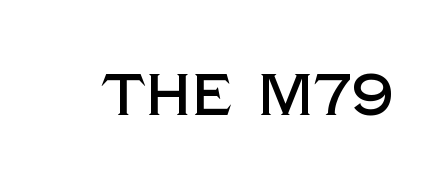
{"serif": "no", "italic": "no", "width": "normal", "x_height": "large", "monospaced": "no", "underline": "no", "letter_spacing": "normal", "letter_spacing_em": 0.0, "glyph_px": 59}
